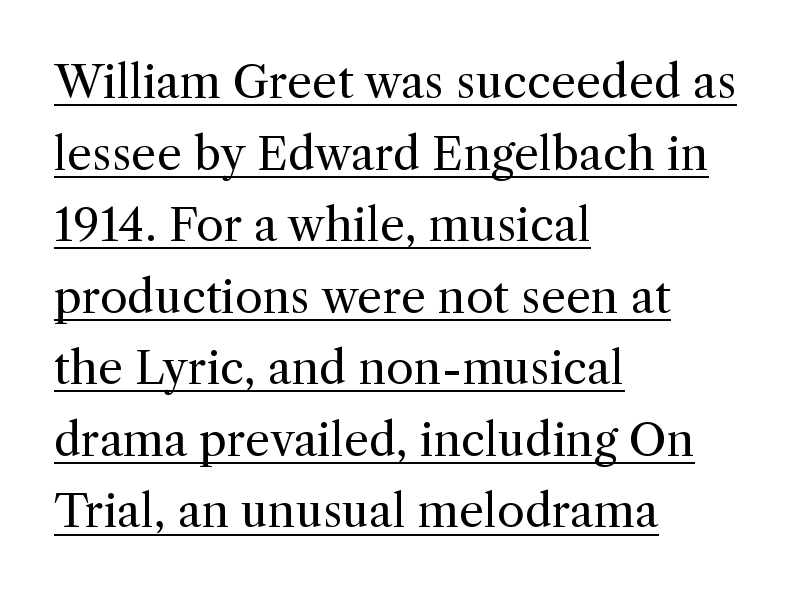
The image shows 45 px regular-weight serif type, upright; set left-aligned, normal line spacing (1.59x), normal letter spacing, underlined; a medium x-height.
